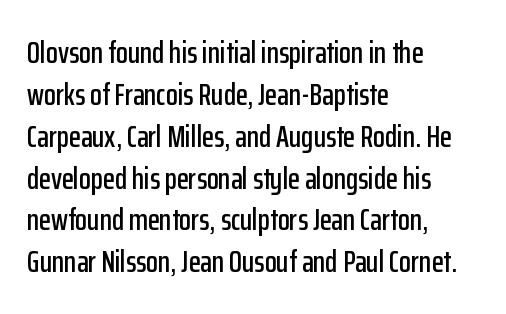
The lines in this sample share a left origin and differ only in where they stop. Check where the strokes stop: nothing finishes them off — pure sans. No extra tracking has been applied to these lines. This sample uses an upright cut, with every glyph sitting square on the baseline.
